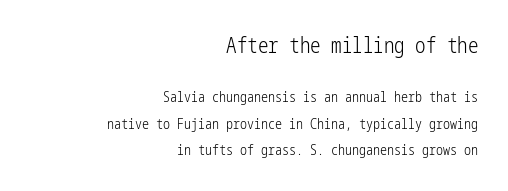
The image shows 21 px text type, upright; set right-aligned, loose line spacing (1.91x), normal letter spacing, not underlined; the first (top) block is 1.5x larger.
